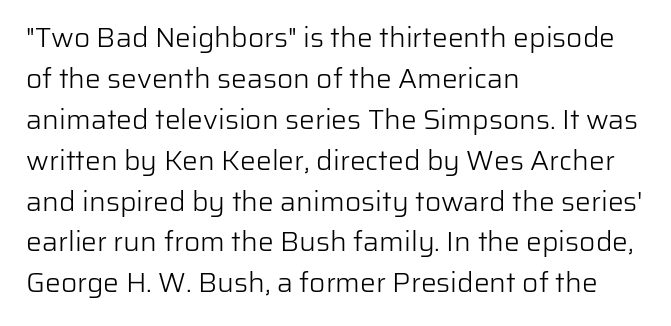
Words appear dense and cohesive because spacing is normal. Line beginnings align vertically; line endings do not. Baseline-to-baseline distance is the conventional proportion of letter height. Stroke thickness stays within the range of a standard reading face or lighter. The glyphs in this specimen are sans serif. The space beneath each line is pristine and unruled.
